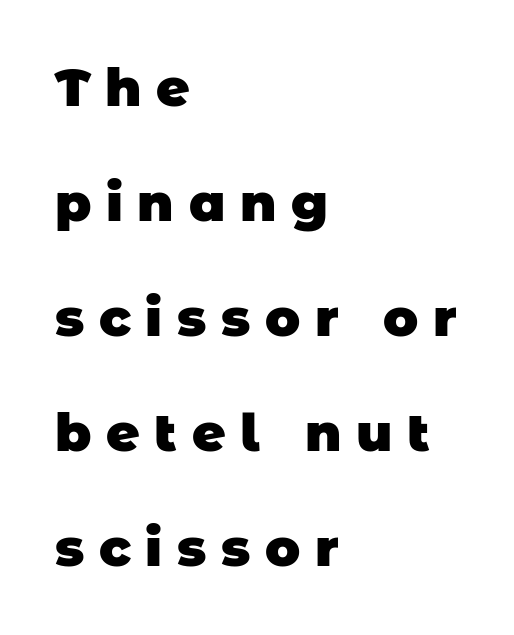
The image shows 52 px heavy sans-serif type; set left-aligned, loose line spacing (2.21x), unusually wide letter spacing (+0.28 em), not underlined; low stroke contrast and a large x-height.
